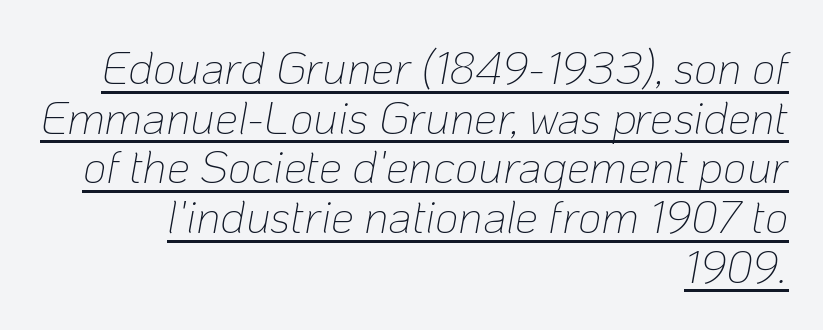
Q: Is the text bold? A: No.
Q: Is the text italic (slanted)? A: Yes, it leans right by about 10 degrees.
Q: Is the text underlined? A: Yes.
Q: How is the paragraph aligned? A: Right-aligned.
Q: Is the spacing between letters normal or unusually wide? A: Normal.
Q: Is the spacing between lines tight, normal or loose? A: Tight.
Q: Width (condensed, normal, or wide)? A: Normal.
Q: Stroke contrast? A: Low.
Q: x-height? A: Medium.
Q: Monospaced? A: No.
